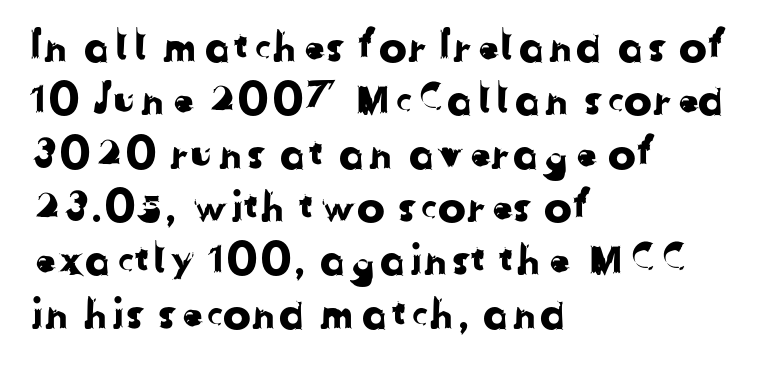
The image shows 42 px sans-serif type; set left-aligned, normal line spacing (1.27x), normal letter spacing, not underlined; low stroke contrast and a medium x-height.
